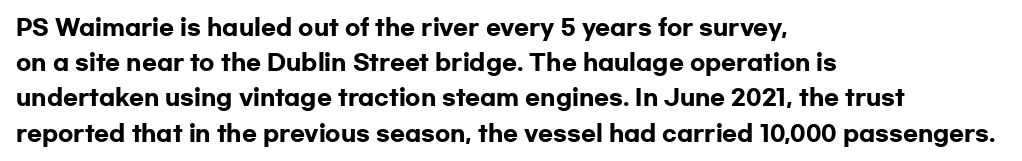
The image shows 22 px bold type, upright; set left-aligned, normal line spacing (1.6x), normal letter spacing, not underlined.
